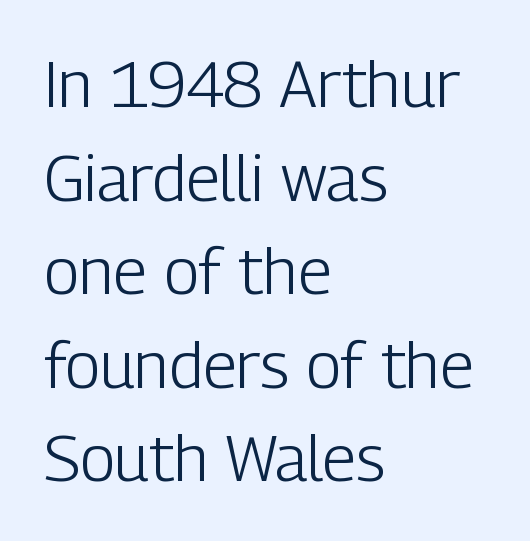
The image shows 65 px light, condensed sans-serif type, upright; set left-aligned, normal line spacing (1.44x), normal letter spacing, not underlined; low stroke contrast and a medium x-height.
